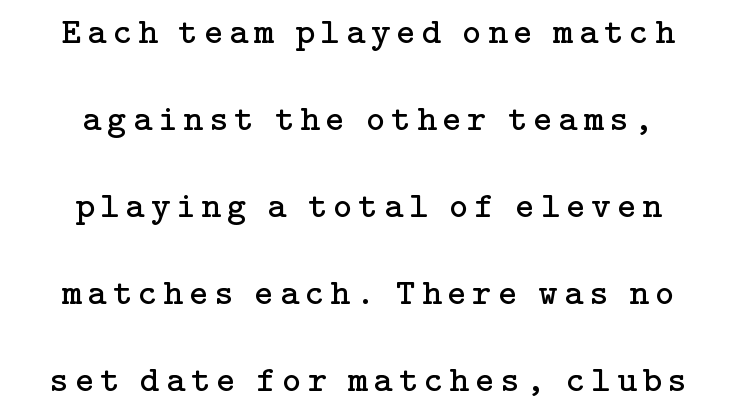
The image shows 37 px regular-weight serif type, upright; set centered, loose line spacing (2.35x), not underlined; low stroke contrast and a medium x-height.
